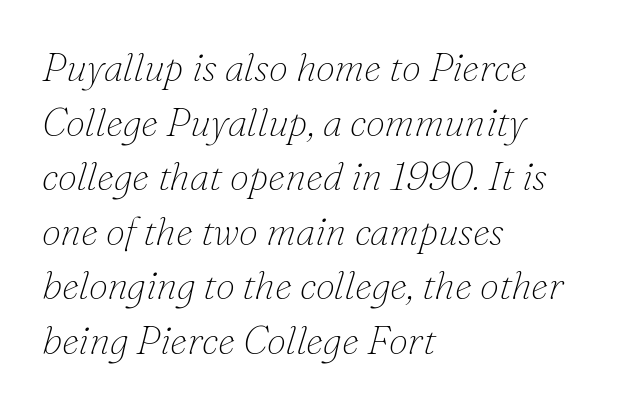
Each word holds together tightly as a unit, with standard inter-letter gaps. The weight would be labelled regular, book, light, or lighter still. Does the type have serifs? Yes, each stem ends in a small foot. Vertically, the passage feels balanced, rows spaced as you'd expect.
